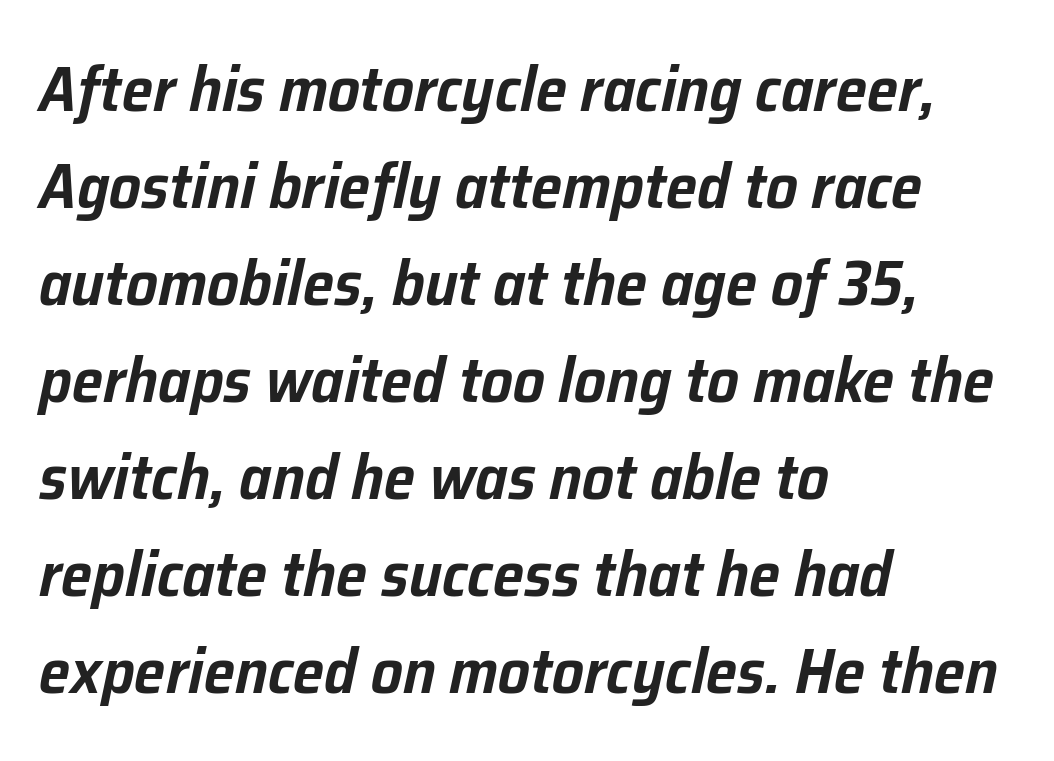
These lines are rendered in a variable-pitch font. The rendering uses a moderate line-height, typical for paragraphs. A typesetter would call this zero additional tracking. Which margin do the lines hug? The left one — the right edge is uneven. Any mark beneath the type? The region is blank. You can tell it's italic because the verticals aren't actually vertical.
